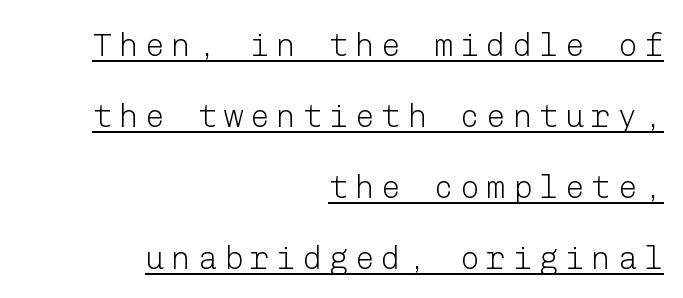
{"serif": "no", "italic": "no", "bold": "no", "weight": "light", "width": "normal", "stroke_contrast": "low", "x_height": "medium", "underline": "yes", "align": "right", "line_spacing": "loose", "line_spacing_ratio": 2.22, "letter_spacing": "wide", "letter_spacing_em": 0.22, "glyph_px": 32}
